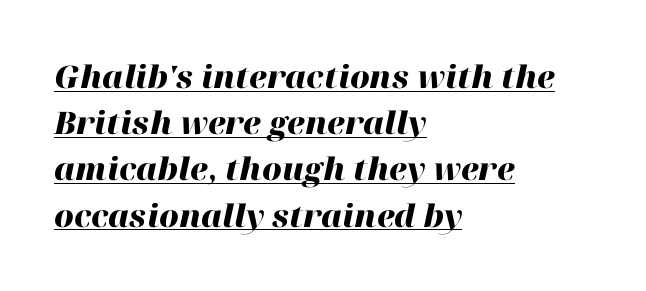
The image shows 31 px heavy type, italic (leaning right); set left-aligned, normal line spacing (1.49x), normal letter spacing, underlined; high stroke contrast and a medium x-height.
